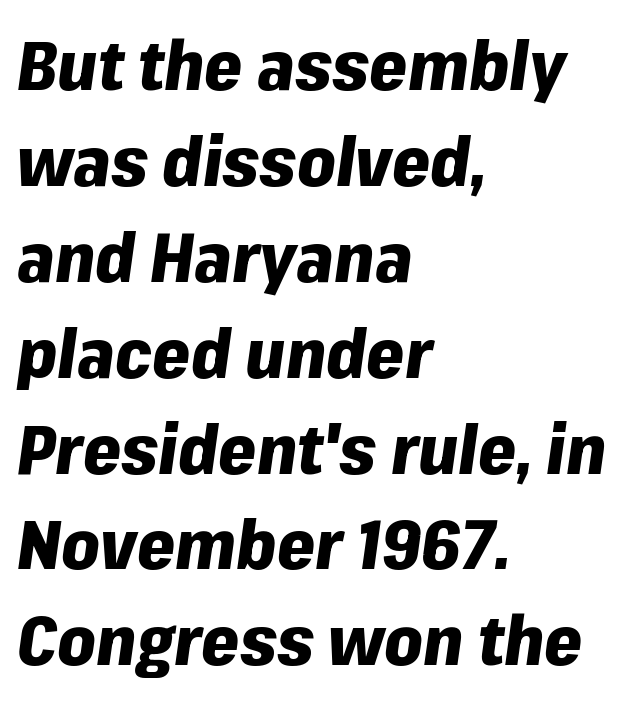
Q: Is the text bold? A: Yes.
Q: Is the text italic (slanted)? A: Yes, it leans right by about 8 degrees.
Q: Is the text underlined? A: No.
Q: How is the paragraph aligned? A: Left-aligned.
Q: Is the spacing between letters normal or unusually wide? A: Normal.
Q: Is the spacing between lines tight, normal or loose? A: Normal.
Q: Width (condensed, normal, or wide)? A: Normal.
Q: Stroke contrast? A: Low.
Q: x-height? A: Medium.
Q: Monospaced? A: No.
